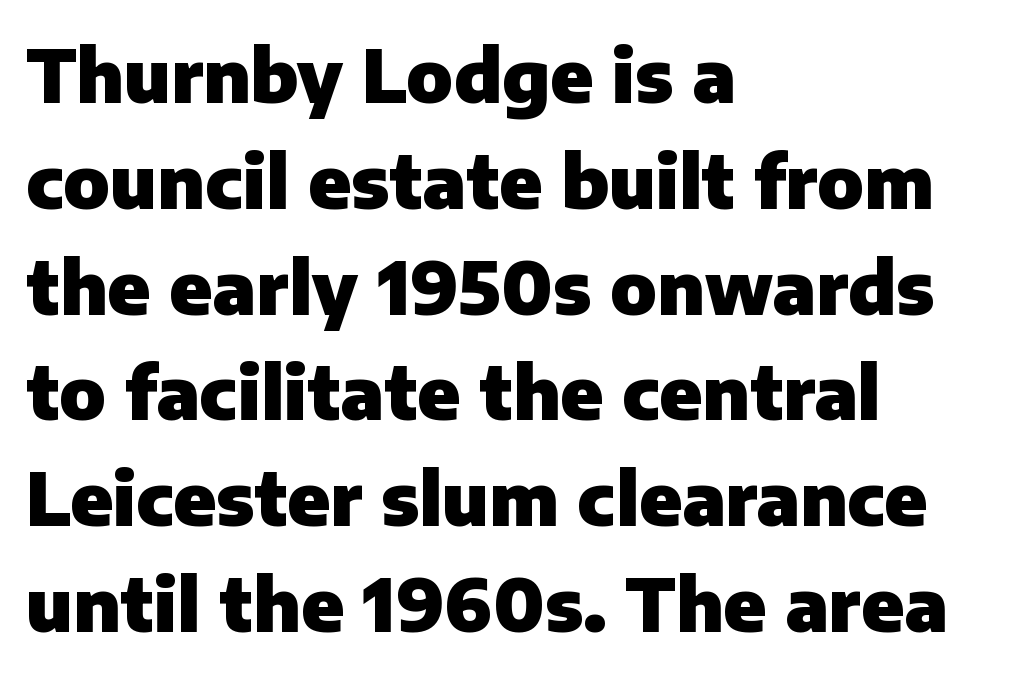
The image shows 74 px heavy sans-serif type, upright; set left-aligned, normal line spacing (1.43x), normal letter spacing, not underlined; low stroke contrast and a medium x-height.
